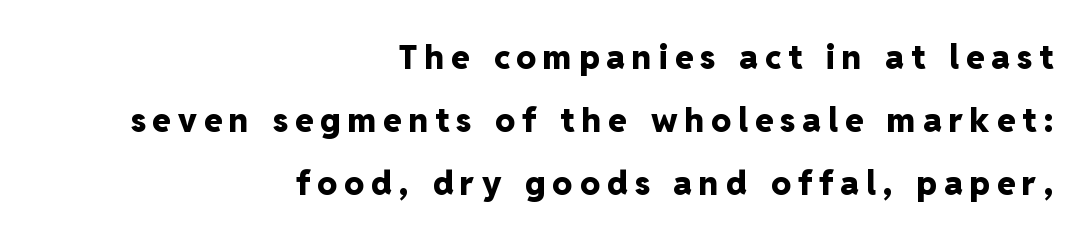
{"serif": "no", "italic": "no", "bold": "yes", "weight": "heavy", "width": "normal", "stroke_contrast": "low", "x_height": "medium", "monospaced": "no", "underline": "no", "align": "right", "line_spacing": "loose", "line_spacing_ratio": 1.91, "letter_spacing": "wide", "letter_spacing_em": 0.22, "glyph_px": 33}
